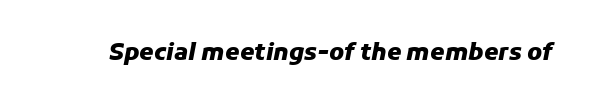
{"italic": "yes", "lean": "right", "slant_degrees": 11, "bold": "yes", "underline": "no", "letter_spacing": "normal", "letter_spacing_em": 0.0, "glyph_px": 23}
